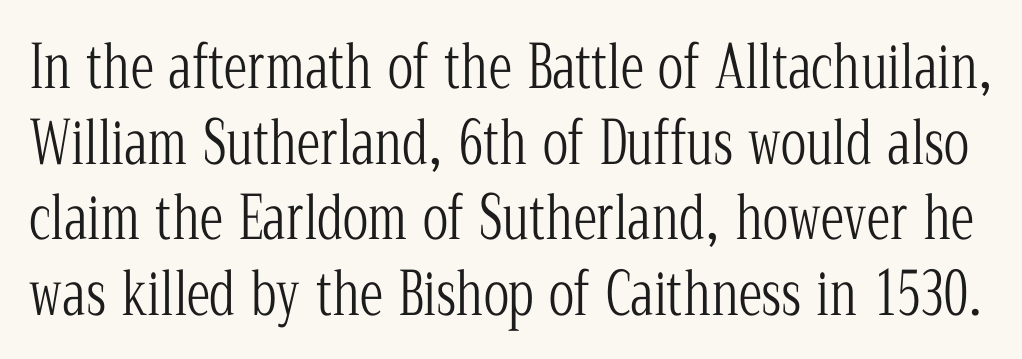
The image shows 59 px light, condensed serif type, upright; set normal line spacing (1.28x), normal letter spacing, not underlined; low stroke contrast and a medium x-height.
